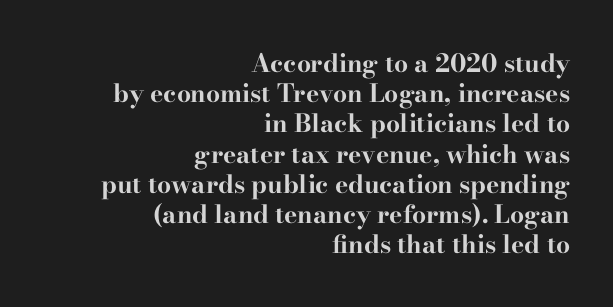
Q: Is the text bold? A: Yes.
Q: Is the text italic (slanted)? A: No, it is upright.
Q: Is the text underlined? A: No.
Q: How is the paragraph aligned? A: Right-aligned.
Q: Is the spacing between letters normal or unusually wide? A: Normal.
